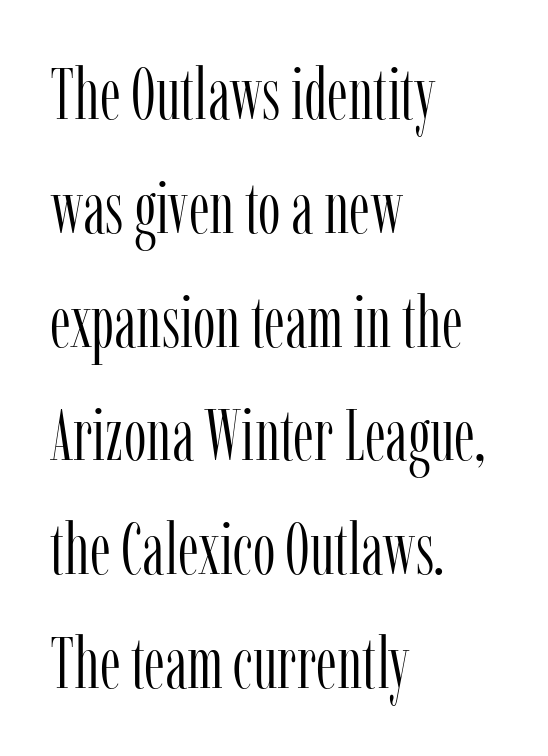
{"serif": "yes", "italic": "no", "bold": "no", "weight": "light", "width": "condensed", "stroke_contrast": "low", "x_height": "medium", "monospaced": "no", "underline": "no", "align": "left", "line_spacing": "normal", "line_spacing_ratio": 1.58, "letter_spacing": "normal", "letter_spacing_em": 0.0, "glyph_px": 72}
